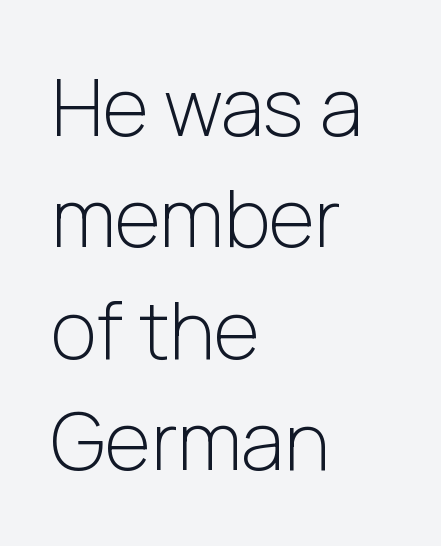
Spacing between characters is what you'd get straight out of the box. Just letters on the line, the space beneath them empty. Heft: none added — not bold. Regular leading.
